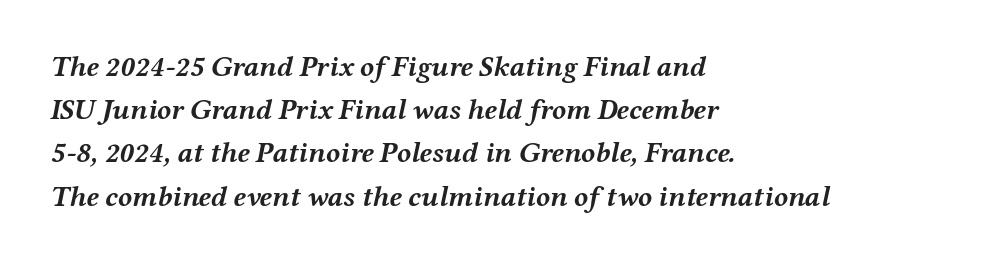
Q: Is the text bold? A: Yes.
Q: Is the text italic (slanted)? A: Yes, it leans right by about 12 degrees.
Q: Is the text underlined? A: No.
Q: How is the paragraph aligned? A: Left-aligned.
Q: Is the spacing between letters normal or unusually wide? A: Normal.
Q: Is the spacing between lines tight, normal or loose? A: Normal.
Q: Width (condensed, normal, or wide)? A: Wide.
Q: Stroke contrast? A: Medium.
Q: x-height? A: Medium.
Q: Monospaced? A: No.
